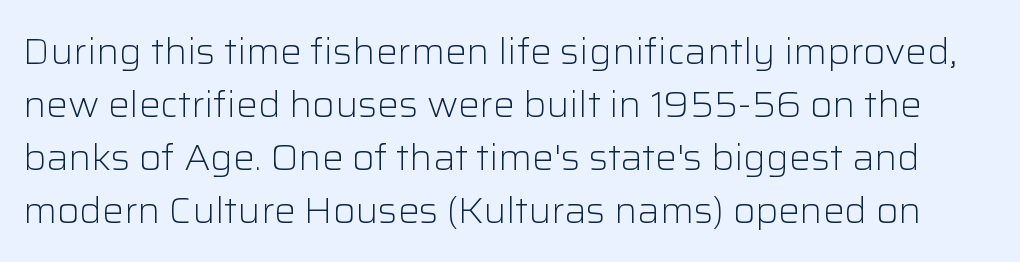
Note: no serifs on the glyphs. Nothing heavy about these letters — not bold at all. Short note: letters normally spaced. Do the characters align in a grid? No, the font is proportional. These lines were composed using upright roman letters.
